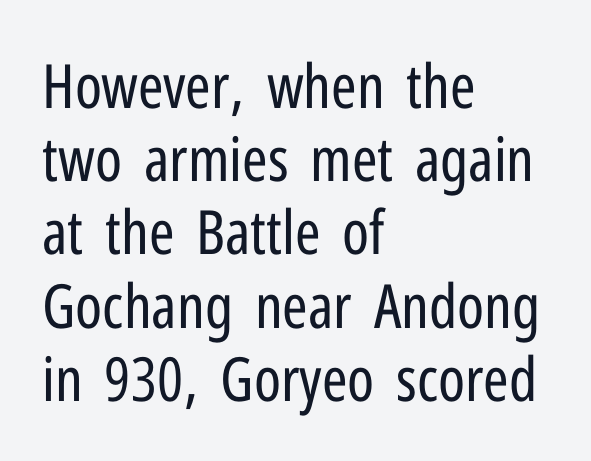
{"serif": "no", "italic": "no", "bold": "no", "weight": "regular", "width": "condensed", "stroke_contrast": "low", "x_height": "medium", "monospaced": "no", "underline": "no", "align": "left", "line_spacing_ratio": 1.2, "letter_spacing": "normal", "letter_spacing_em": 0.0, "glyph_px": 61}
